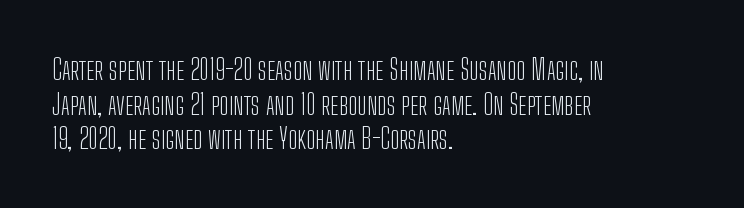
The specimen reads as upright at a glance. Honestly, there is no underline to notice here at all. The passage shown is typeset with a sans-serif family. Look at the tracking — it's just the regular setting, nothing added.
